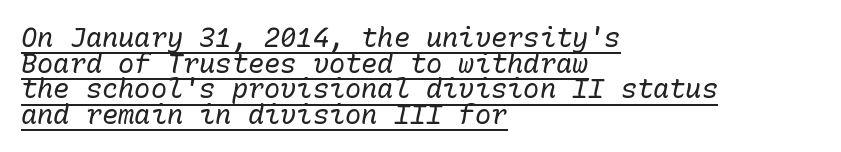
The image shows 27 px text type, italic (leaning right); set left-aligned, tight line spacing (0.95x), normal letter spacing, underlined.
